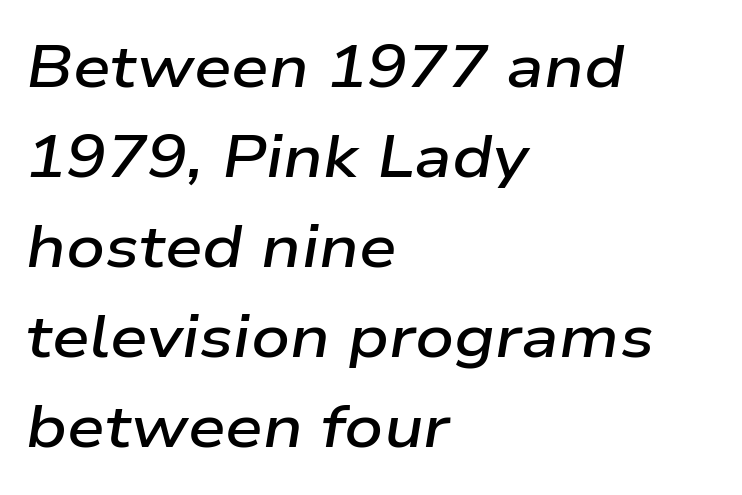
The image shows 60 px semibold, wide type, italic (leaning right); set left-aligned, normal line spacing (1.5x), normal letter spacing, not underlined; low stroke contrast and a medium x-height.
